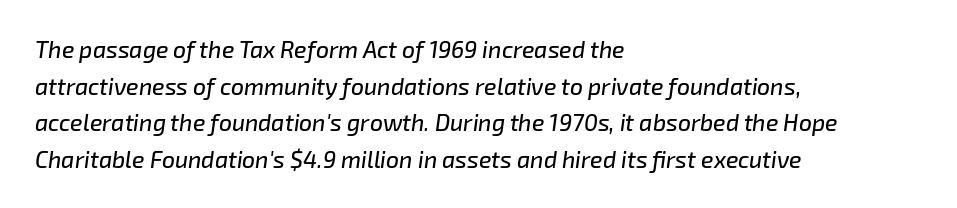
{"italic": "yes", "lean": "right", "slant_degrees": 8, "underline": "no", "align": "left", "line_spacing": "normal", "line_spacing_ratio": 1.59, "letter_spacing": "normal", "letter_spacing_em": 0.0, "glyph_px": 23}
